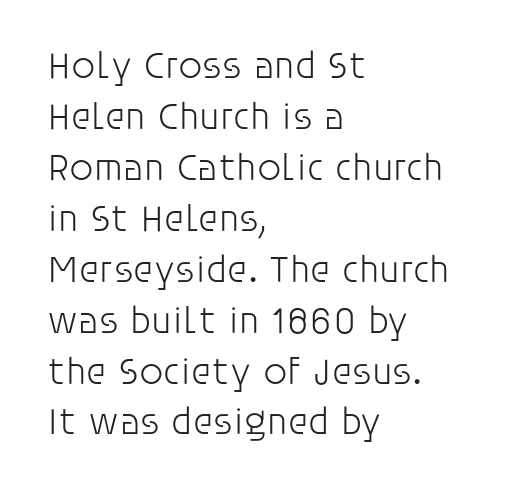
The image shows 38 px light sans-serif type, upright; set left-aligned, normal line spacing (1.34x), normal letter spacing, not underlined; low stroke contrast and a large x-height.
